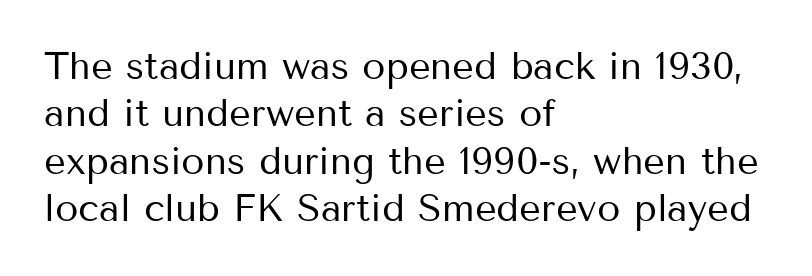
The image shows 38 px regular-weight sans-serif type, upright; set left-aligned, normal line spacing (1.25x), normal letter spacing, not underlined; medium stroke contrast and a medium x-height.
